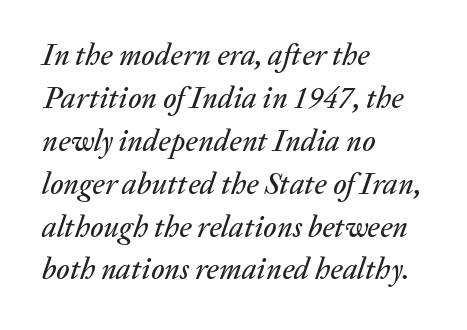
The image shows 30 px text type, italic (leaning right); set left-aligned, normal line spacing (1.43x), normal letter spacing, not underlined; low stroke contrast and a medium x-height.
